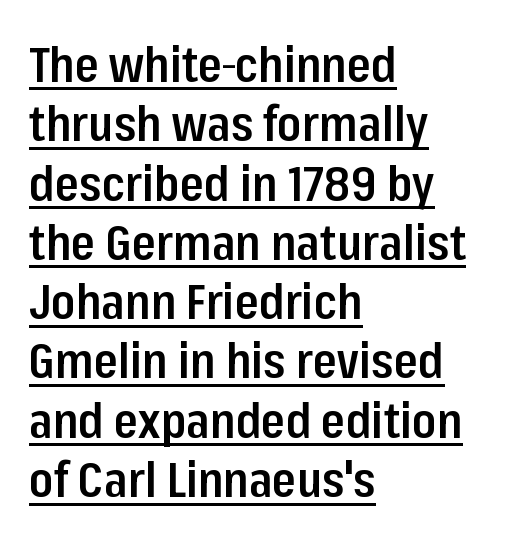
Posture: vertical. Look at the bottom of the vertical strokes: they stop flat, with no serifs. Each letter keeps its own natural width here, so spacing adapts to shape. One-word summary of the alignment: left.
